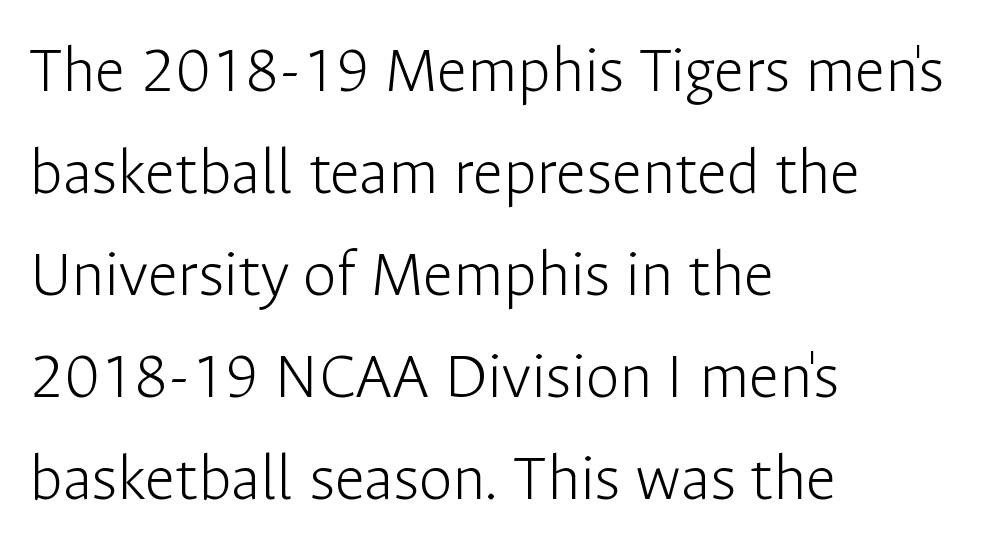
{"serif": "no", "italic": "no", "bold": "no", "weight": "light", "width": "normal", "stroke_contrast": "low", "x_height": "medium", "monospaced": "no", "underline": "no", "align": "left", "line_spacing": "normal", "line_spacing_ratio": 1.5, "letter_spacing": "normal", "letter_spacing_em": 0.0, "glyph_px": 68}
